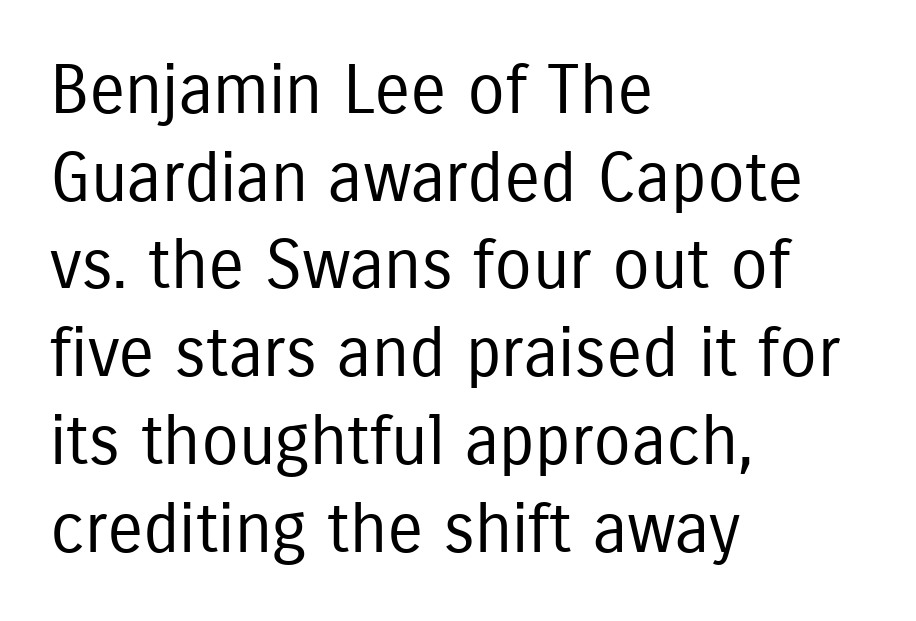
{"serif": "no", "italic": "no", "bold": "no", "weight": "regular", "width": "condensed", "stroke_contrast": "low", "x_height": "medium", "monospaced": "no", "underline": "no", "align": "left", "line_spacing": "normal", "line_spacing_ratio": 1.29, "letter_spacing": "normal", "letter_spacing_em": 0.0, "glyph_px": 68}
